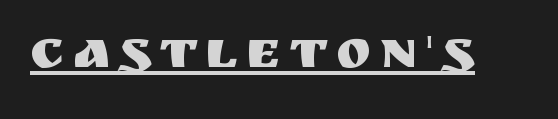
Is this a fixed-width face? No — the glyphs have proportional, varying widths. Font category for this specimen: sans-serif. Does a line run under the words? Yes, clearly. No italicization has been applied; the sample stays upright.
